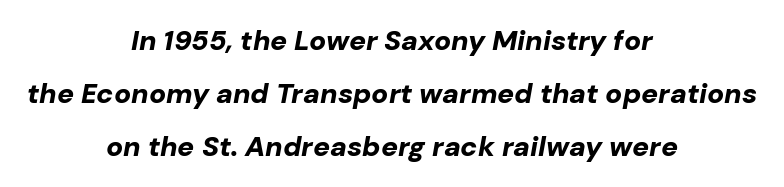
You could not count columns in this text — the font is proportionally spaced. In terms of letterspacing, this is plain default setting. The foot of each line stays bare and open. Thick stems and heavy bowls — unmistakably bold. Reading down the block, each line starts at a different indent, mirrored at its end.
